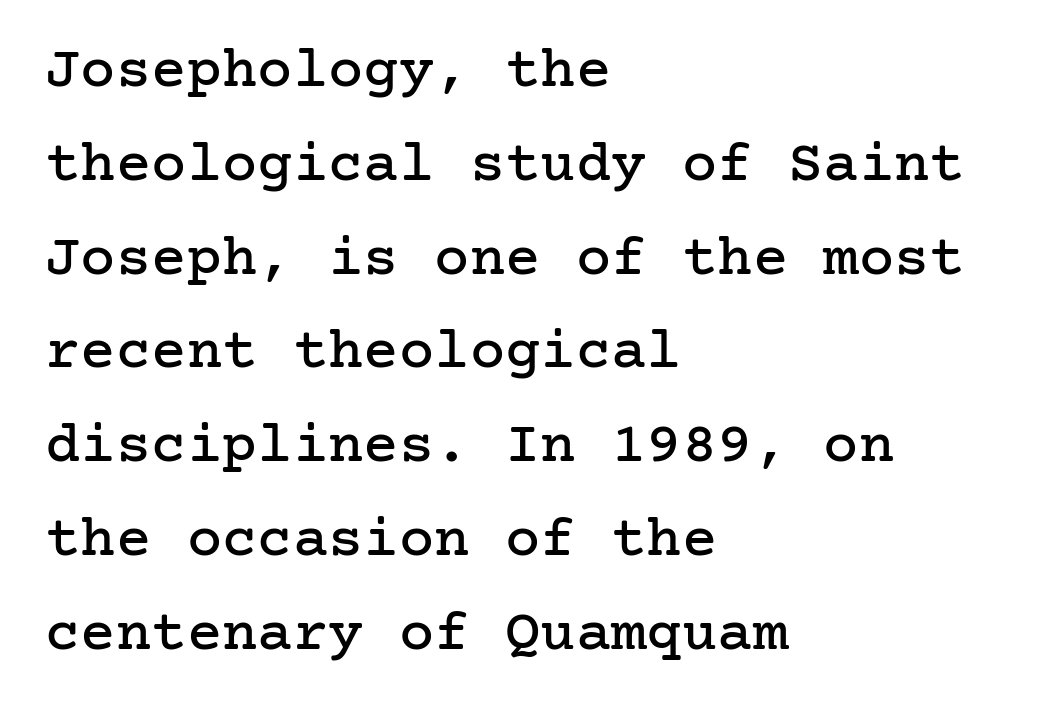
Q: Is the text italic (slanted)? A: No, it is upright.
Q: Is the typeface a serif or a sans-serif typeface? A: Serif.
Q: Is the text underlined? A: No.
Q: How is the paragraph aligned? A: Left-aligned.
Q: Is the spacing between letters normal or unusually wide? A: Normal.
Q: Is the spacing between lines tight, normal or loose? A: Normal.
Q: Width (condensed, normal, or wide)? A: Normal.
Q: Stroke contrast? A: Low.
Q: x-height? A: Medium.
